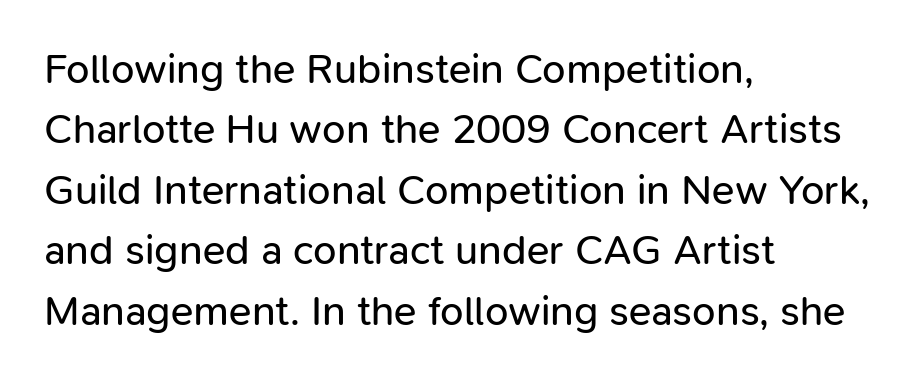
The typeface has the unassuming heft of standard copy or less. A sans-serif font was chosen for this passage. The rendering uses natural spacing where letterforms have individual widths. Horizontal bands of white between lines are of average thickness. Ascenders rise straight up at ninety degrees. The gaps between neighbouring characters are ordinary and unremarkable.
